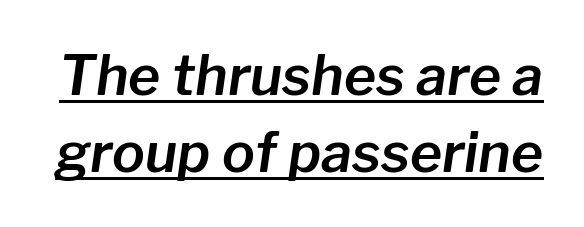
Emphasis is given by a line drawn under the lettering. Tracking here is standard; glyphs follow each other at the usual distance. Summary of vertical rhythm: regular, with standard interline spacing. Proportional: the letters do not fall into vertical columns. It's the slanting kind of type.
